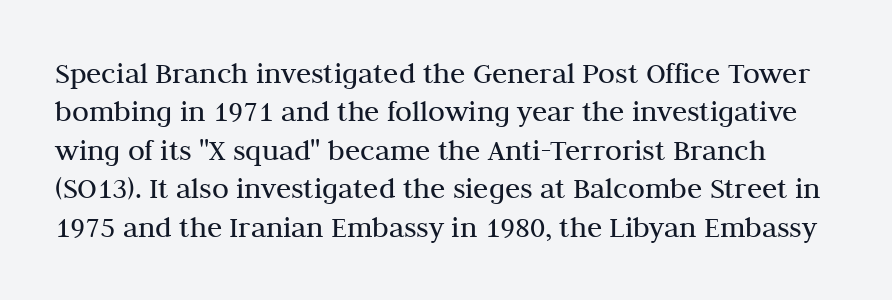
Q: Is the text bold? A: No.
Q: Is the text italic (slanted)? A: No, it is upright.
Q: Is the typeface a serif or a sans-serif typeface? A: Serif.
Q: Is the text underlined? A: No.
Q: Is the spacing between letters normal or unusually wide? A: Normal.
Q: Width (condensed, normal, or wide)? A: Normal.
Q: Stroke contrast? A: Medium.
Q: x-height? A: Medium.
Q: Monospaced? A: No.
